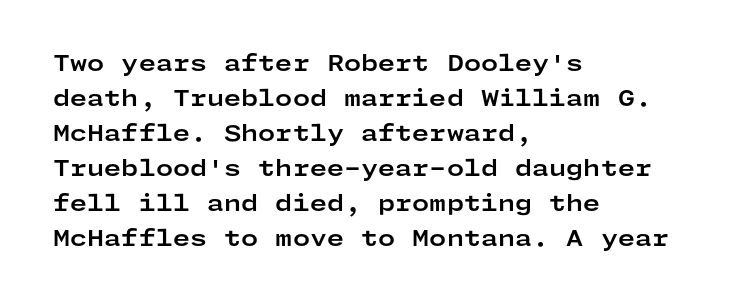
Q: Is the text bold? A: Yes.
Q: Is the text italic (slanted)? A: No, it is upright.
Q: Is the text underlined? A: No.
Q: How is the paragraph aligned? A: Left-aligned.
Q: Is the spacing between letters normal or unusually wide? A: Normal.
Q: Is the spacing between lines tight, normal or loose? A: Normal.
